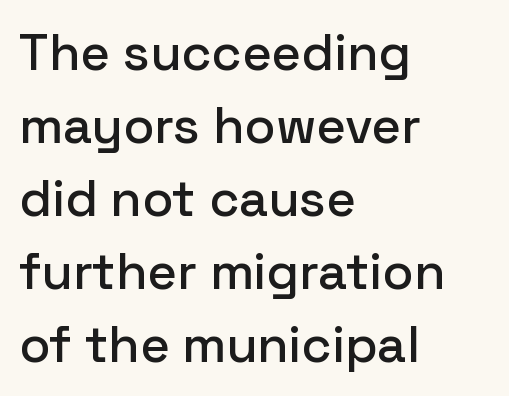
Q: Is the text italic (slanted)? A: No, it is upright.
Q: Is the typeface a serif or a sans-serif typeface? A: Sans-serif.
Q: Is the text underlined? A: No.
Q: How is the paragraph aligned? A: Left-aligned.
Q: Is the spacing between letters normal or unusually wide? A: Normal.
Q: Is the spacing between lines tight, normal or loose? A: Normal.
Q: Width (condensed, normal, or wide)? A: Normal.
Q: Stroke contrast? A: Low.
Q: x-height? A: Medium.
Q: Monospaced? A: No.
